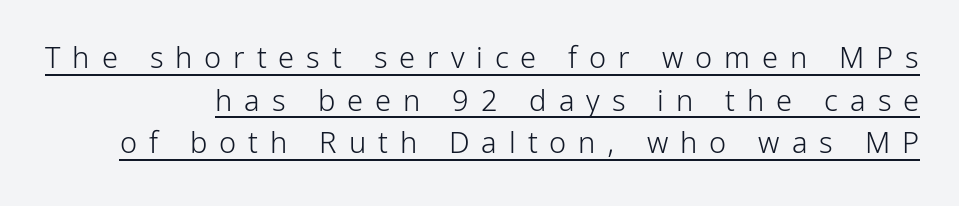
The axis of the letterforms is exactly vertical. The characters are drawn with everyday or finer stroke widths. Vertical spacing — default. Spacing verdict: proportional, widths tailored to each character. The rendering inserts visible extra space after every character. You can tell from the bare stems that sans-serif type was used.
